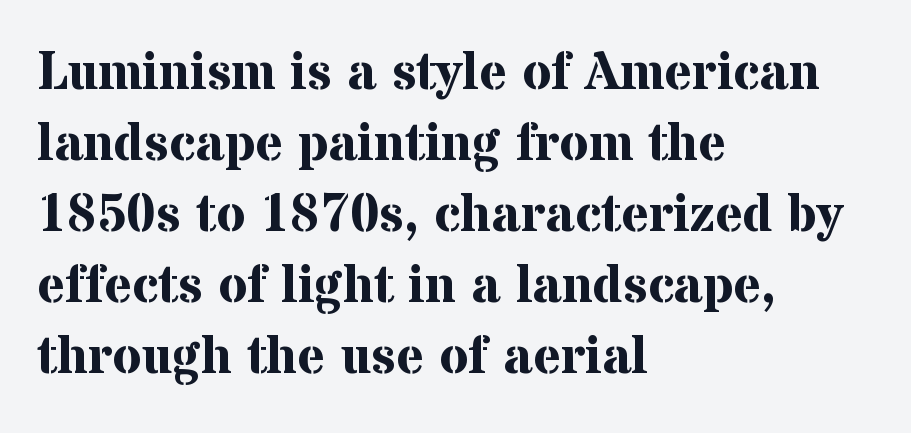
Q: Is the text bold? A: Yes.
Q: Is the text italic (slanted)? A: No, it is upright.
Q: Is the typeface a serif or a sans-serif typeface? A: Serif.
Q: Is the text underlined? A: No.
Q: How is the paragraph aligned? A: Left-aligned.
Q: Is the spacing between letters normal or unusually wide? A: Normal.
Q: Is the spacing between lines tight, normal or loose? A: Normal.
Q: Width (condensed, normal, or wide)? A: Normal.
Q: Stroke contrast? A: Medium.
Q: x-height? A: Medium.
Q: Monospaced? A: No.
